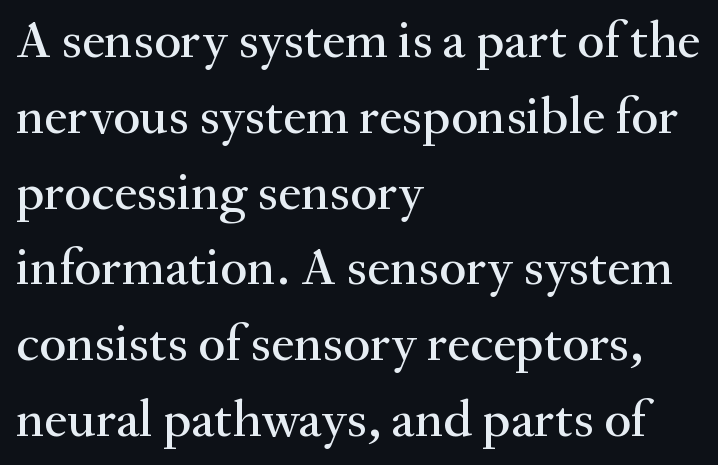
Inter-character spacing is left at the font's built-in metrics. The space beneath each line is pristine and unruled. Designer's note — italics off, roman on. Varying glyph widths throughout — classic text-font behaviour. The rendering anchors every line to the left-hand side.
